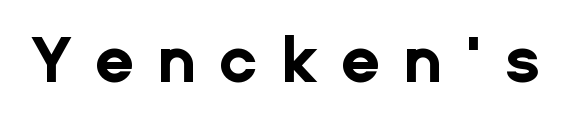
A typesetter would label this face a sans. Quick note: underline off. Bold? Absolutely — the strokes are thick and heavy. The passage shown is typed in a proportional face where columns would drift. Does extra space separate the letters? Yes, quite a lot of it.
